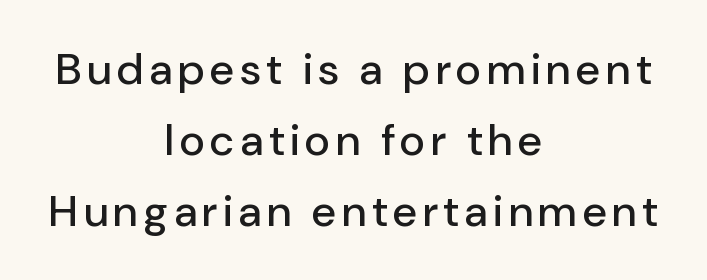
Q: Is the text italic (slanted)? A: No, it is upright.
Q: Is the typeface a serif or a sans-serif typeface? A: Sans-serif.
Q: Is the text underlined? A: No.
Q: How is the paragraph aligned? A: Centered.
Q: Is the spacing between lines tight, normal or loose? A: Normal.
Q: Width (condensed, normal, or wide)? A: Normal.
Q: Stroke contrast? A: Low.
Q: x-height? A: Medium.
Q: Monospaced? A: No.
